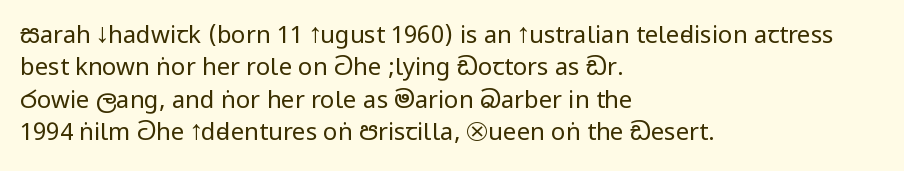
The image shows 24 px text type, upright; set left-aligned, normal line spacing (1.35x), normal letter spacing, not underlined.
